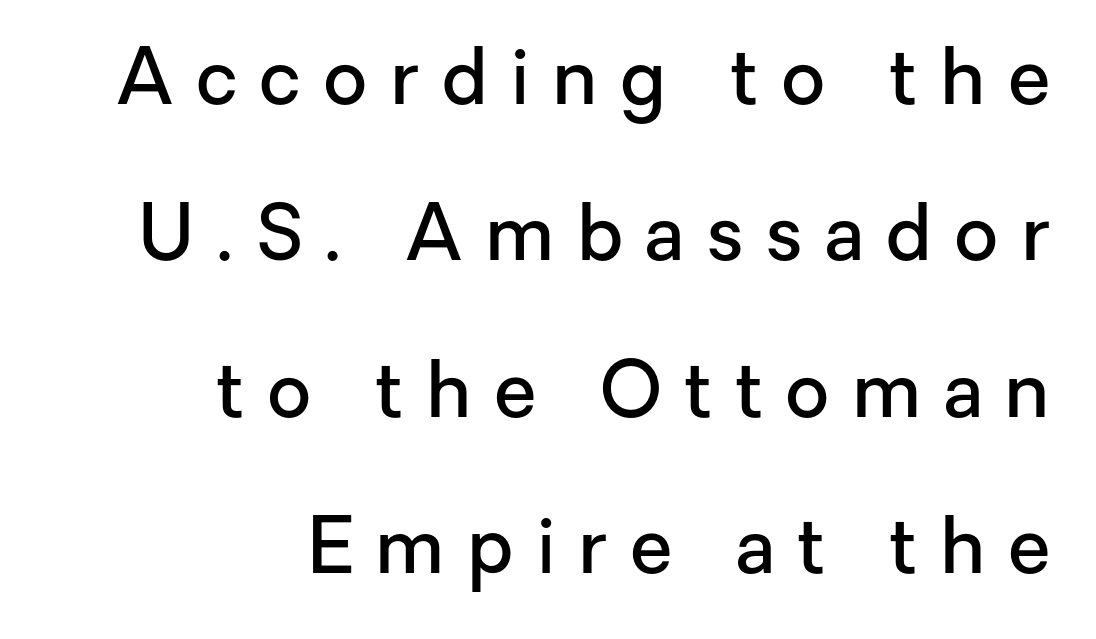
The rendering uses a large line-height, opening up the rows. Upright lettering throughout. Anything drawn beneath the words? Only blank space. The passage shown is typed in a proportional face where columns would drift.
